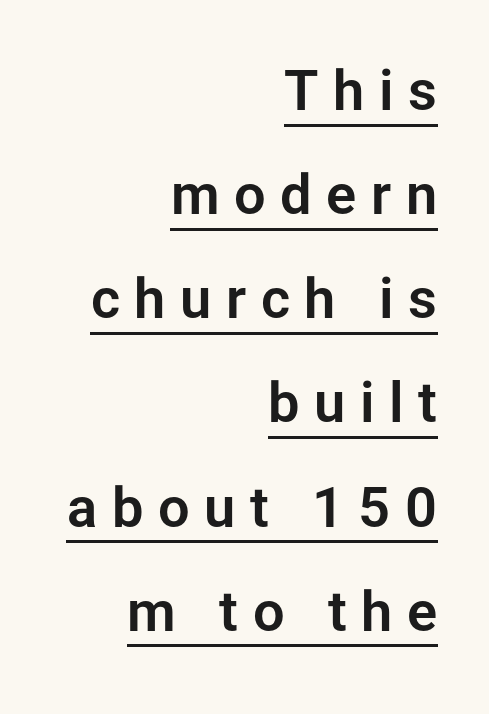
{"serif": "no", "italic": "no", "width": "normal", "stroke_contrast": "low", "x_height": "medium", "monospaced": "no", "underline": "yes", "align": "right", "line_spacing_ratio": 1.86, "letter_spacing": "wide", "letter_spacing_em": 0.26, "glyph_px": 56}
